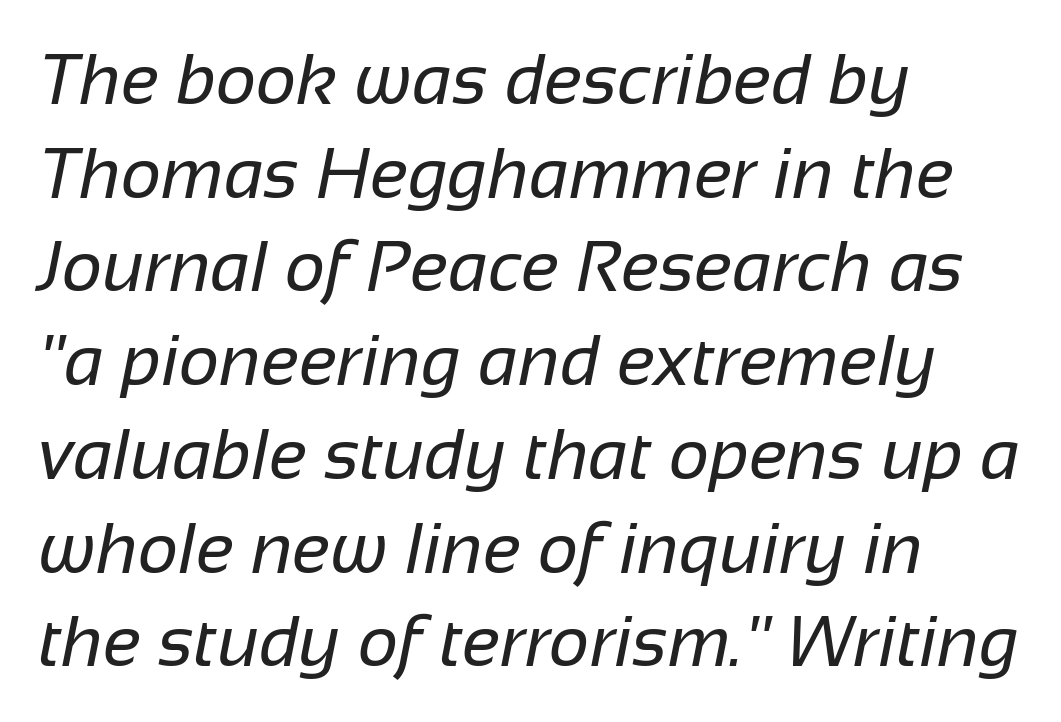
The image shows 71 px regular-weight sans-serif type; set left-aligned, normal line spacing (1.32x), normal letter spacing, not underlined; low stroke contrast and a medium x-height.
